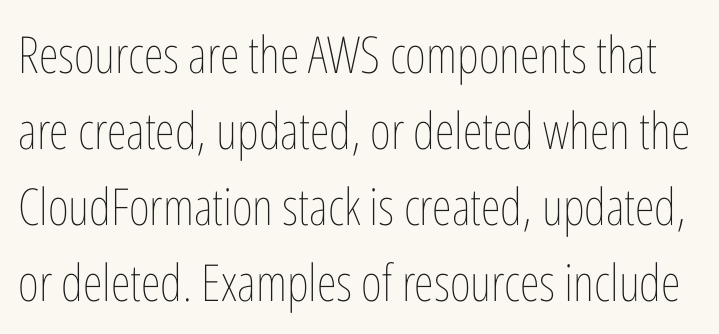
The image shows 51 px thin, condensed type, upright; set normal line spacing (1.49x), normal letter spacing, not underlined; low stroke contrast and a medium x-height.
